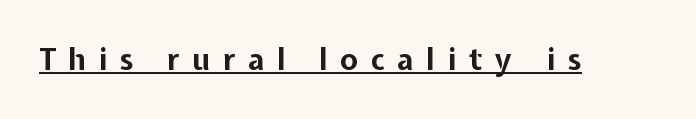
The image shows 30 px bold sans-serif type, upright; set unusually wide letter spacing (+0.43 em), underlined; low stroke contrast and a medium x-height.
